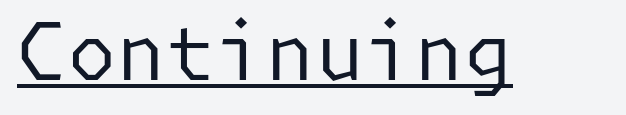
Beneath each row of characters lies a ruled line. The type sits square on the baseline with zero lean. No feet cap the strokes, marking this as sans-serif type. Is this a heavy cut? Hardly; it is regular or lighter. The gaps between neighbouring characters are ordinary and unremarkable.
